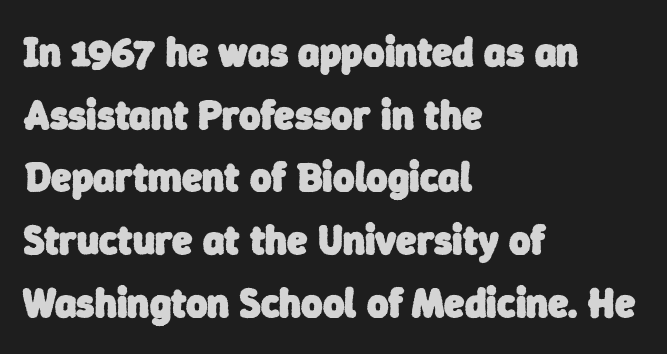
Q: Is the text bold? A: Yes.
Q: Is the typeface a serif or a sans-serif typeface? A: Sans-serif.
Q: Is the text underlined? A: No.
Q: How is the paragraph aligned? A: Left-aligned.
Q: Is the spacing between letters normal or unusually wide? A: Normal.
Q: Is the spacing between lines tight, normal or loose? A: Normal.
Q: Width (condensed, normal, or wide)? A: Normal.
Q: Stroke contrast? A: Low.
Q: x-height? A: Medium.
Q: Monospaced? A: No.
